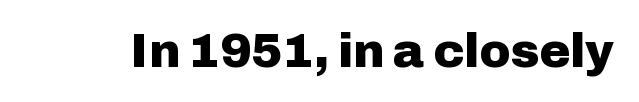
This rendering leaves character spacing at its baseline value. The face used here has the dense, thick strokes of a bold. Look at the bottom of the vertical strokes: they stop flat, with no serifs. The rendering uses natural spacing where letterforms have individual widths.
